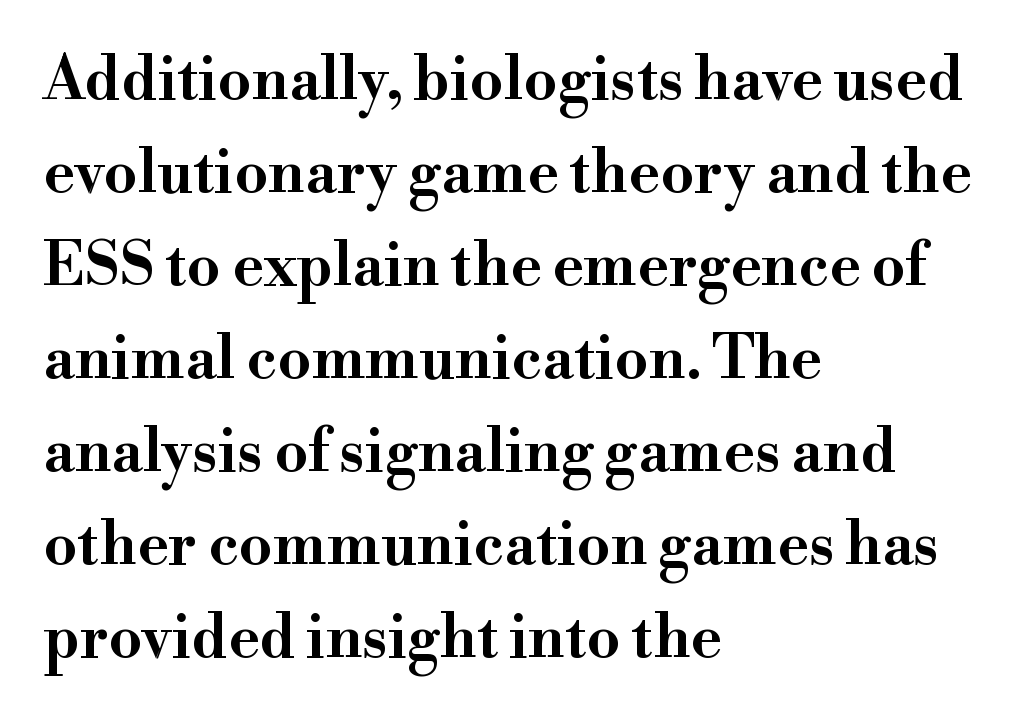
The image shows 60 px wide serif type, upright; set left-aligned, normal line spacing (1.55x), normal letter spacing, not underlined; high stroke contrast and a small x-height.
